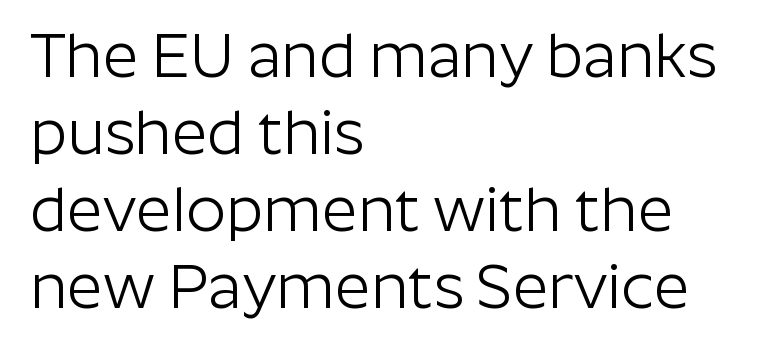
The face used here is proportionally spaced, like ordinary book or web type. Letters have the restrained weight of plain body copy at most. To sum up the face: it is a sans, with no serifs. A classic flush-left, rag-right setting is used for this passage. Decoration check: the copy has no underline. Each word holds together tightly as a unit, with standard inter-letter gaps.
